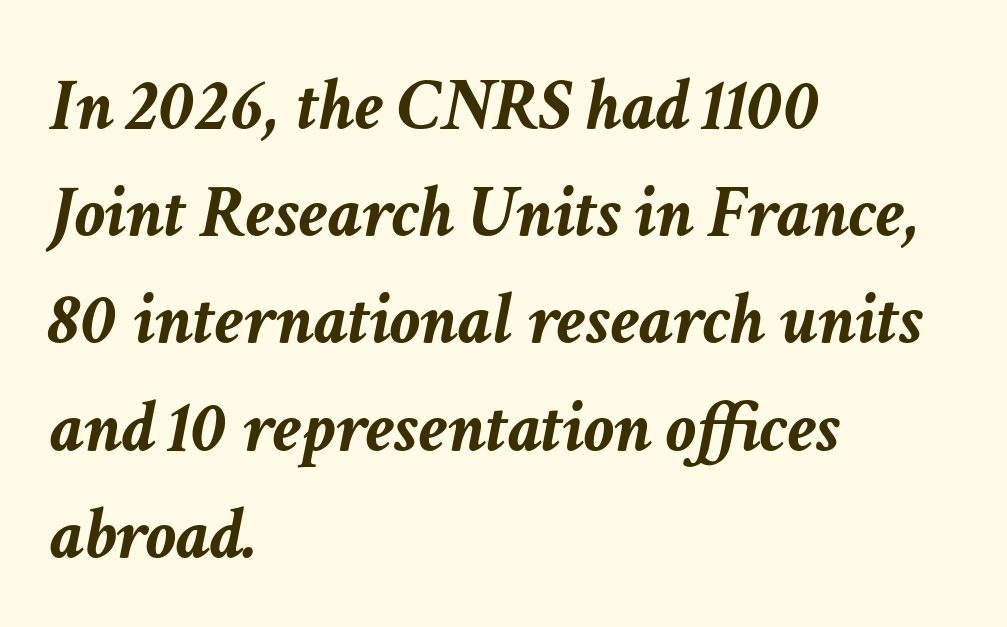
Q: Is the text bold? A: Yes.
Q: Is the text italic (slanted)? A: Yes, it leans right by about 11 degrees.
Q: Is the text underlined? A: No.
Q: How is the paragraph aligned? A: Left-aligned.
Q: Is the spacing between letters normal or unusually wide? A: Normal.
Q: Is the spacing between lines tight, normal or loose? A: Normal.
Q: Width (condensed, normal, or wide)? A: Normal.
Q: Stroke contrast? A: Low.
Q: x-height? A: Medium.
Q: Monospaced? A: No.
